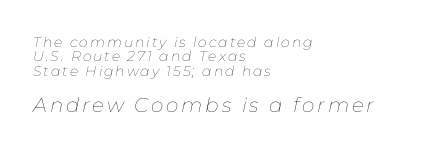
The image shows 20 px text type, italic (leaning right); set left-aligned, tight line spacing (1.03x), not underlined; the second (bottom) block is 1.43x larger.
